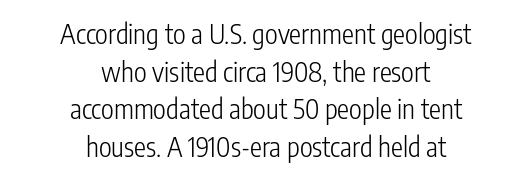
{"italic": "no", "bold": "no", "underline": "no", "align": "center", "line_spacing": "normal", "line_spacing_ratio": 1.39, "letter_spacing": "normal", "letter_spacing_em": 0.0, "glyph_px": 27}
